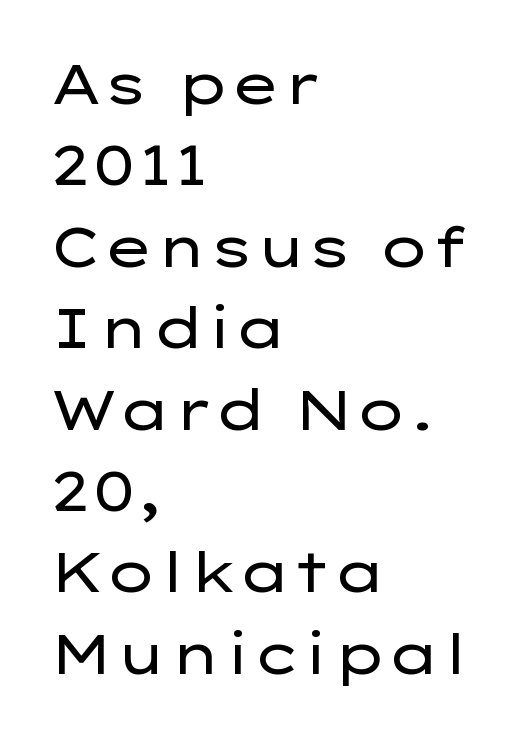
Interline gaps are of average width in this sample. This is roman type, the default non-slanted kind. Spacing verdict: proportional, widths tailored to each character. Look at the tracking — it's just the regular setting, nothing added. The passage shown is typeset with a sans-serif family. Which margin do the lines hug? The left one — the right edge is uneven.
